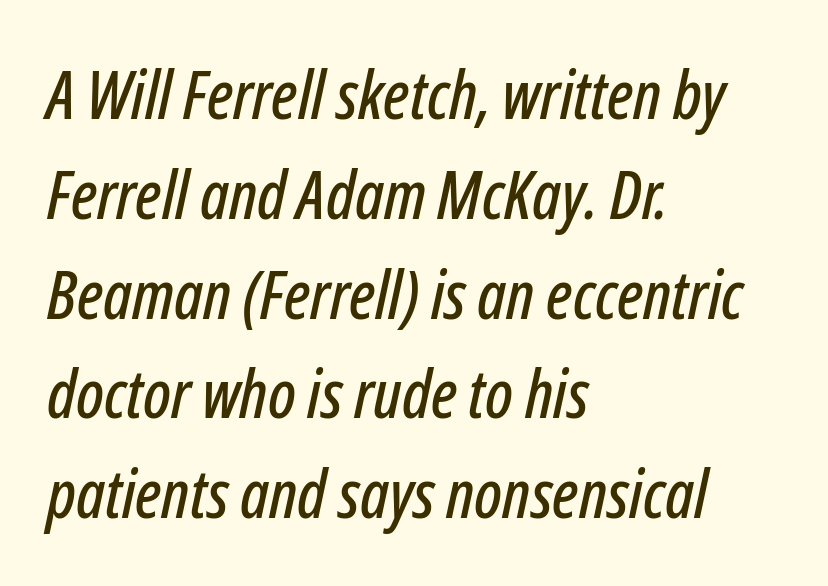
The image shows 67 px condensed type, italic (leaning right); set left-aligned, normal line spacing (1.49x), normal letter spacing, not underlined; low stroke contrast and a medium x-height.
